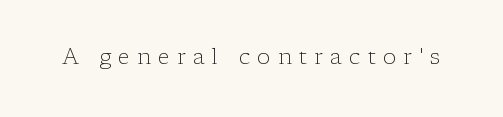
Q: Is the text bold? A: No.
Q: Is the text italic (slanted)? A: No, it is upright.
Q: Is the text underlined? A: No.
Q: Is the spacing between letters normal or unusually wide? A: Unusually wide.
